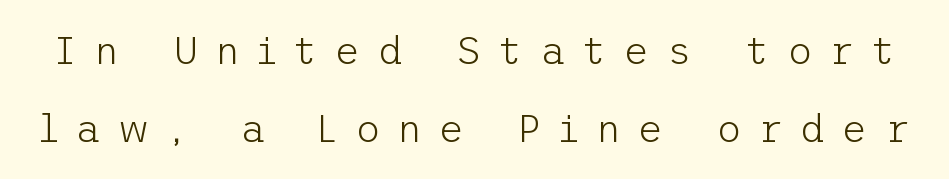
{"serif": "no", "italic": "no", "bold": "no", "weight": "light", "width": "normal", "stroke_contrast": "low", "x_height": "medium", "underline": "no", "line_spacing": "loose", "line_spacing_ratio": 1.99, "letter_spacing": "wide", "letter_spacing_em": 0.43, "glyph_px": 39}
